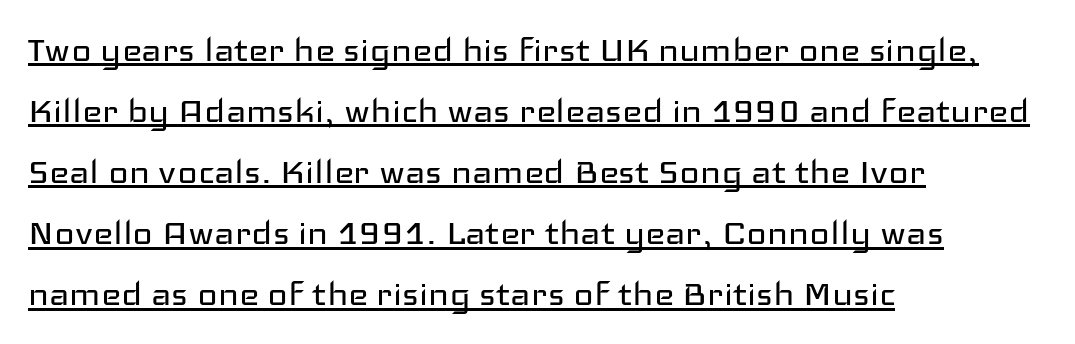
The image shows 43 px regular-weight, wide sans-serif type, upright; set left-aligned, normal line spacing (1.42x), normal letter spacing, underlined; low stroke contrast and a medium x-height.
